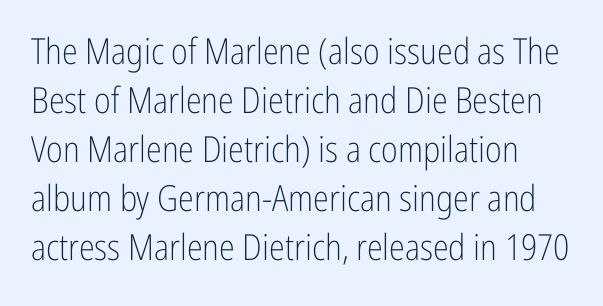
The image shows 36 px light, condensed sans-serif type, upright; set normal line spacing (1.36x), normal letter spacing, not underlined; low stroke contrast and a medium x-height.
